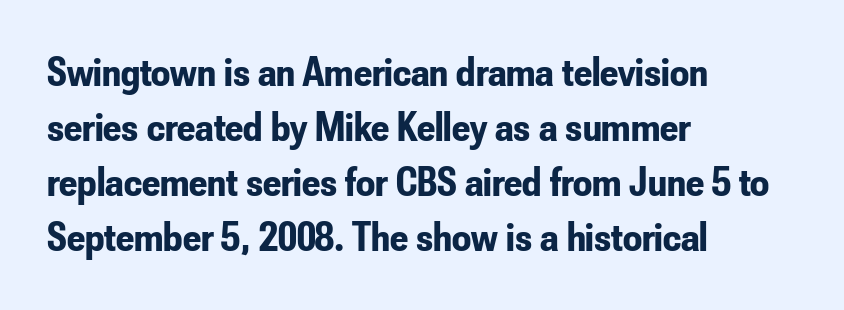
{"serif": "no", "italic": "no", "bold": "yes", "weight": "bold", "width": "condensed", "stroke_contrast": "low", "x_height": "small", "monospaced": "no", "underline": "no", "align": "left", "line_spacing": "normal", "line_spacing_ratio": 1.31, "letter_spacing": "normal", "letter_spacing_em": 0.0, "glyph_px": 42}
